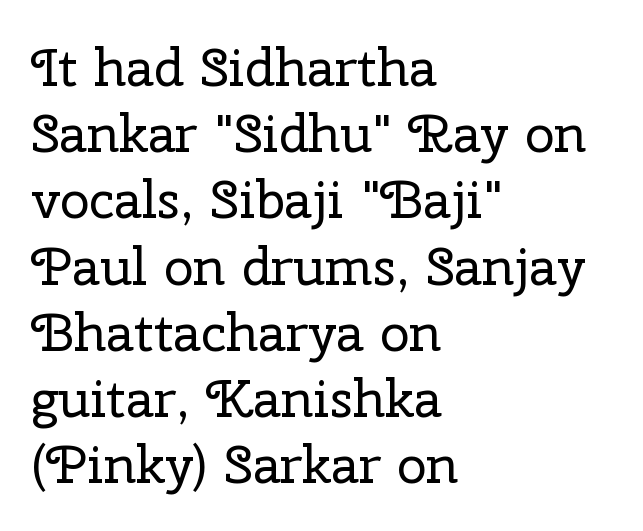
The image shows 53 px regular-weight serif type, upright; set left-aligned, normal line spacing (1.25x), normal letter spacing, not underlined; low stroke contrast and a medium x-height.
